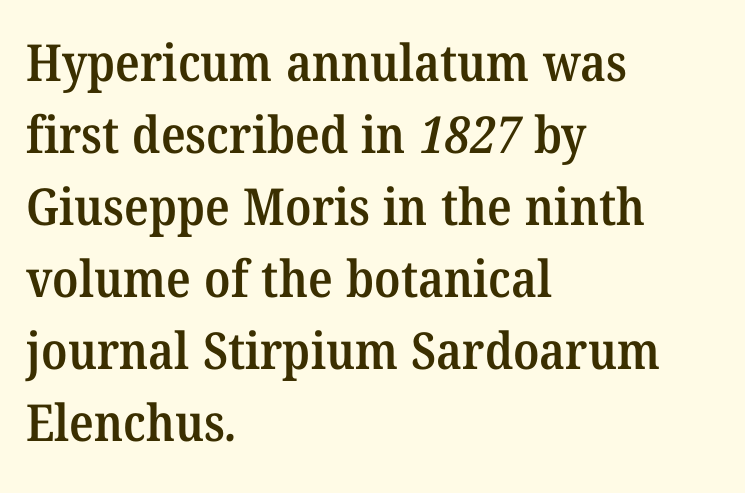
{"serif": "yes", "bold": "semi", "weight": "semibold", "width": "normal", "stroke_contrast": "medium", "x_height": "medium", "monospaced": "no", "underline": "no", "align": "left", "line_spacing": "normal", "line_spacing_ratio": 1.41, "letter_spacing": "normal", "letter_spacing_em": 0.0, "glyph_px": 51}
